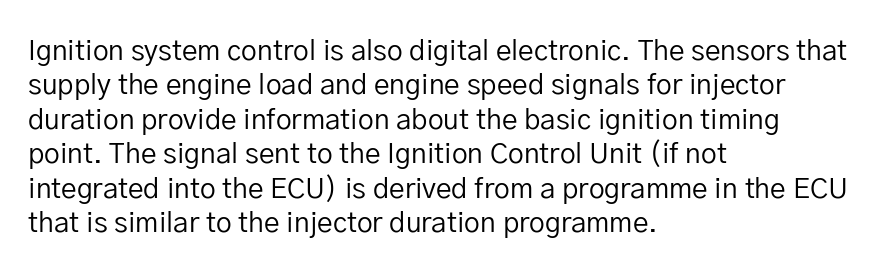
The line texture is even and compact thanks to regular tracking. Is the type heavy? It reads as light-to-regular instead. The typography opts for an upright posture over an oblique one. The foot of each line stays bare and open. The lines are quadded left. Think of a printed novel: that variable character pitch is what you see here.
